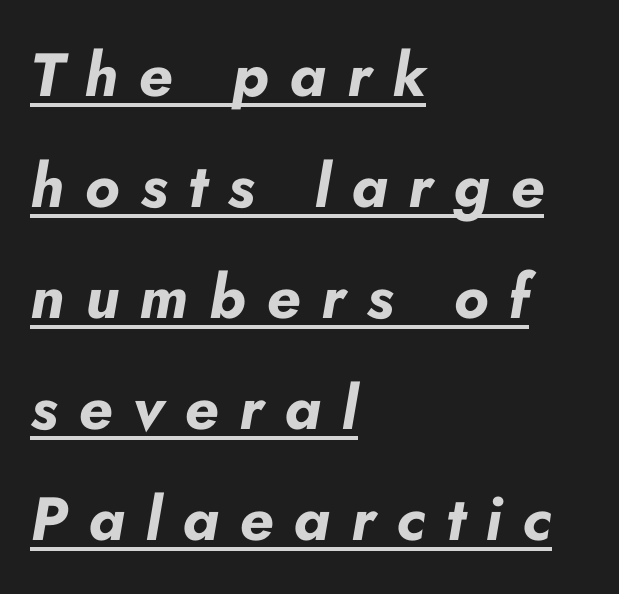
{"italic": "yes", "lean": "right", "slant_degrees": 10, "bold": "yes", "weight": "bold", "width": "normal", "stroke_contrast": "low", "x_height": "small", "monospaced": "no", "underline": "yes", "align": "left", "line_spacing_ratio": 1.82, "letter_spacing": "wide", "letter_spacing_em": 0.34, "glyph_px": 61}
